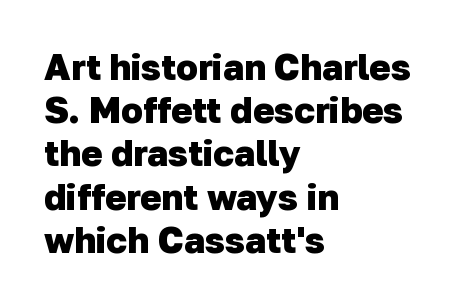
{"serif": "no", "bold": "yes", "weight": "heavy", "width": "normal", "stroke_contrast": "low", "x_height": "medium", "monospaced": "no", "underline": "no", "align": "left", "line_spacing_ratio": 1.2, "letter_spacing": "normal", "letter_spacing_em": 0.0, "glyph_px": 36}
